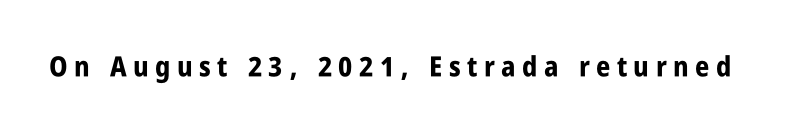
The image shows 28 px bold, condensed sans-serif type, upright; set unusually wide letter spacing (+0.23 em), not underlined; low stroke contrast and a large x-height.
